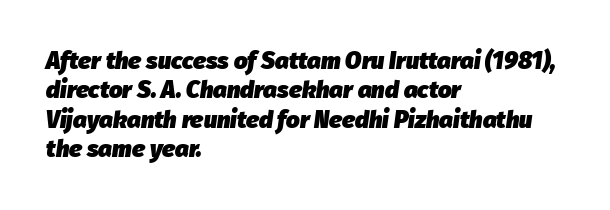
The image shows 24 px bold type, italic (leaning right); set left-aligned, line spacing 1.22x, normal letter spacing, not underlined.
